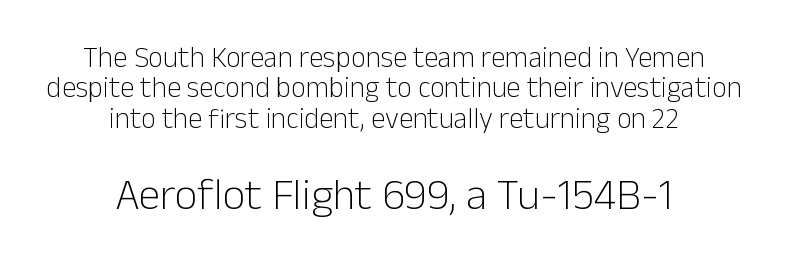
Q: Is the text bold? A: No.
Q: Is the text italic (slanted)? A: No, it is upright.
Q: Is the typeface a serif or a sans-serif typeface? A: Sans-serif.
Q: Is the text underlined? A: No.
Q: How is the paragraph aligned? A: Centered.
Q: Is the spacing between letters normal or unusually wide? A: Normal.
Q: Is the spacing between lines tight, normal or loose? A: Tight.
Q: Which block of text is set in a larger size, the first (top) or the second (bottom)? A: The second (bottom) one.
Q: Width (condensed, normal, or wide)? A: Normal.
Q: Stroke contrast? A: Low.
Q: x-height? A: Medium.
Q: Monospaced? A: No.
